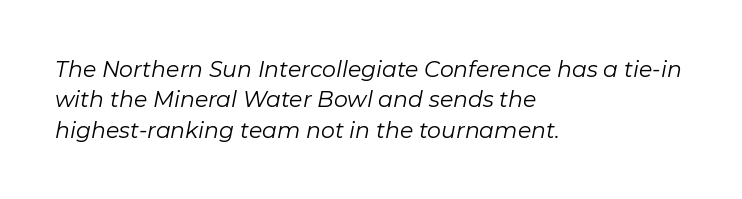
Every character sits at an angle, as italics do. Left-aligned paragraph, ragged on the right. Descenders hang freely into open space. Baseline-to-baseline distance is the conventional proportion of letter height. Does extra space separate the letters? No, they use regular spacing.
